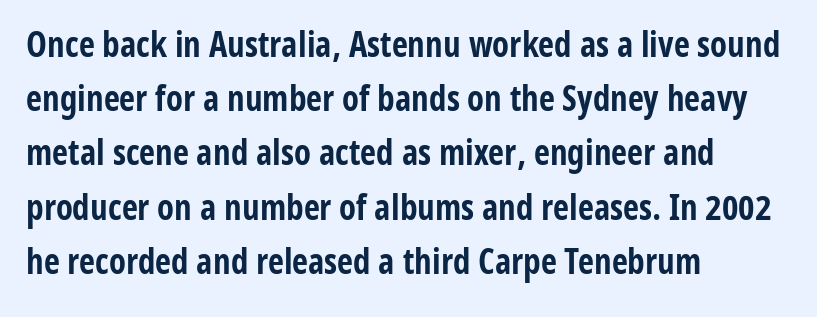
The image shows 35 px bold, condensed sans-serif type, upright; set left-aligned, normal line spacing (1.55x), normal letter spacing, not underlined; low stroke contrast and a medium x-height.
